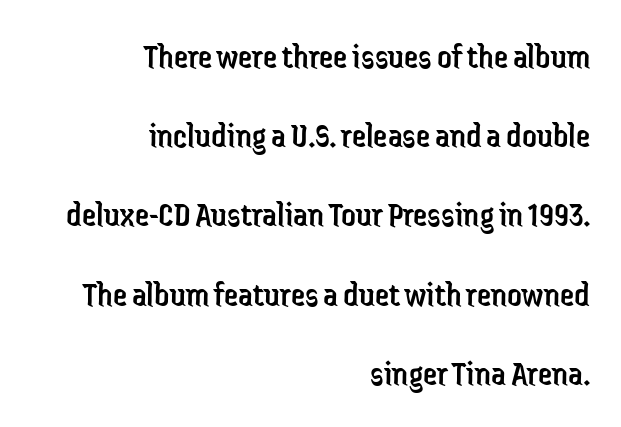
{"serif": "no", "italic": "no", "bold": "no", "weight": "regular", "width": "condensed", "stroke_contrast": "low", "x_height": "medium", "monospaced": "no", "underline": "no", "align": "right", "line_spacing": "loose", "line_spacing_ratio": 2.2, "letter_spacing": "normal", "letter_spacing_em": 0.0, "glyph_px": 36}
